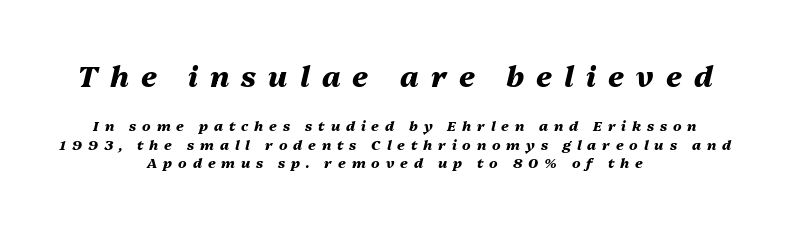
Q: Is the text bold? A: Yes.
Q: Is the text italic (slanted)? A: Yes, it leans right by about 13 degrees.
Q: Is the text underlined? A: No.
Q: How is the paragraph aligned? A: Centered.
Q: Is the spacing between letters normal or unusually wide? A: Unusually wide.
Q: Is the spacing between lines tight, normal or loose? A: Normal.
Q: Which block of text is set in a larger size, the first (top) or the second (bottom)? A: The first (top) one.
Q: Width (condensed, normal, or wide)? A: Normal.
Q: Stroke contrast? A: Medium.
Q: x-height? A: Medium.
Q: Monospaced? A: No.
